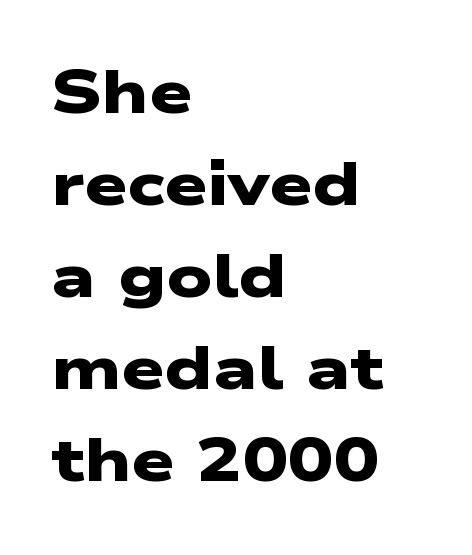
Q: Is the text bold? A: Yes.
Q: Is the typeface a serif or a sans-serif typeface? A: Sans-serif.
Q: Is the text underlined? A: No.
Q: How is the paragraph aligned? A: Left-aligned.
Q: Is the spacing between letters normal or unusually wide? A: Normal.
Q: Is the spacing between lines tight, normal or loose? A: Normal.
Q: Width (condensed, normal, or wide)? A: Wide.
Q: Stroke contrast? A: Low.
Q: x-height? A: Medium.
Q: Monospaced? A: No.
